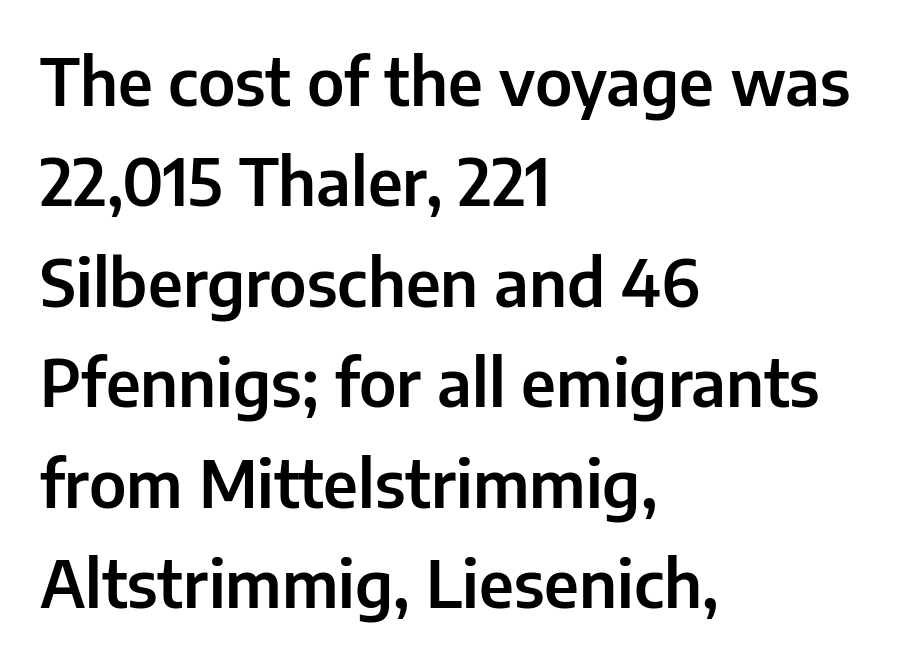
The image shows 64 px sans-serif type, upright; set left-aligned, normal line spacing (1.57x), normal letter spacing, not underlined; low stroke contrast and a medium x-height.
